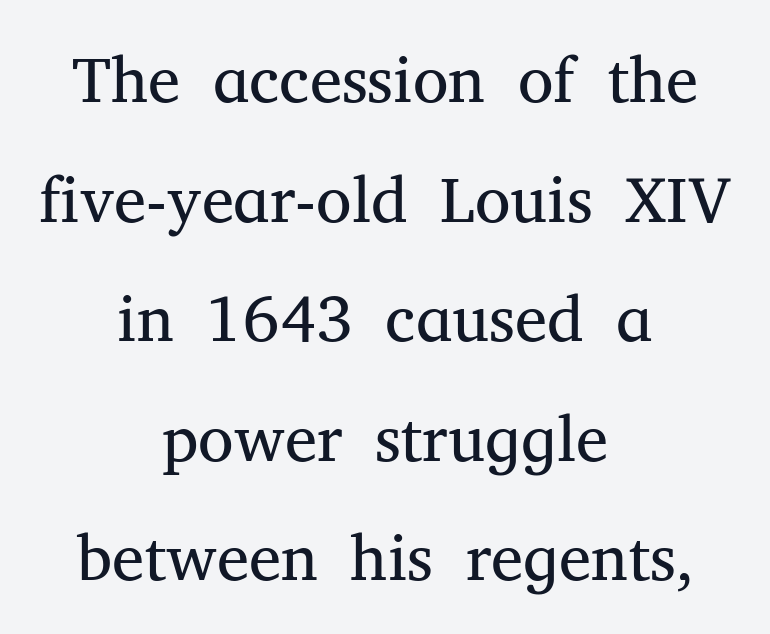
{"serif": "yes", "italic": "no", "bold": "no", "weight": "regular", "width": "normal", "stroke_contrast": "medium", "x_height": "medium", "monospaced": "no", "underline": "no", "align": "center", "line_spacing_ratio": 1.84, "letter_spacing": "normal", "letter_spacing_em": 0.0, "glyph_px": 65}
